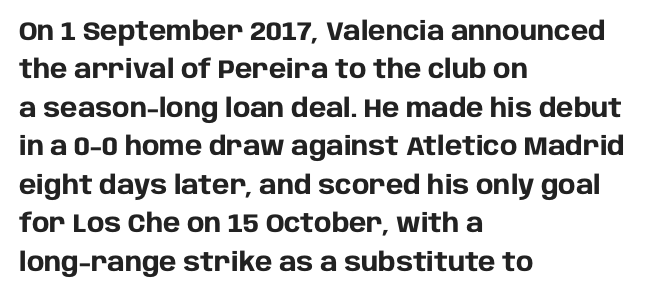
{"italic": "no", "bold": "yes", "underline": "no", "align": "left", "line_spacing": "normal", "line_spacing_ratio": 1.48, "letter_spacing": "normal", "letter_spacing_em": 0.0, "glyph_px": 26}
